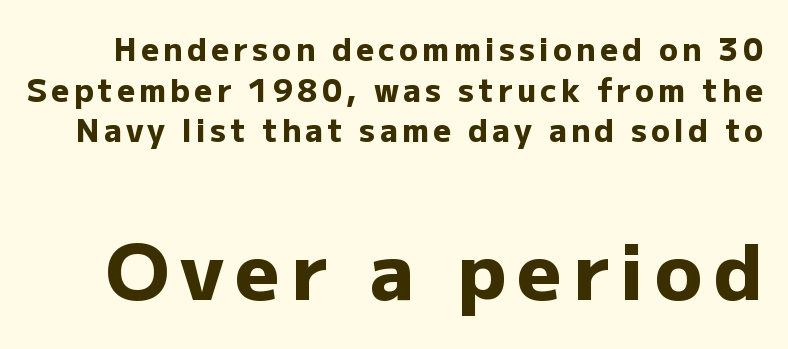
{"serif": "no", "italic": "no", "bold": "yes", "weight": "heavy", "width": "normal", "stroke_contrast": "low", "x_height": "medium", "monospaced": "no", "underline": "no", "line_spacing": "normal", "line_spacing_ratio": 1.31, "larger_block": "second", "size_ratio": 2.52, "glyph_px": 78}
